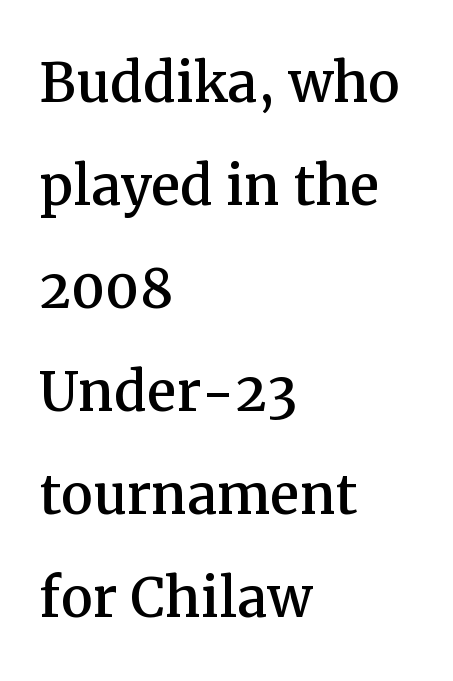
The rendering uses natural spacing where letterforms have individual widths. Small tapered or slab feet sit at the stroke ends, so this counts as serif. The strip under each line holds only bare page. Designer's note — italics off, roman on. Words appear dense and cohesive because spacing is normal.
